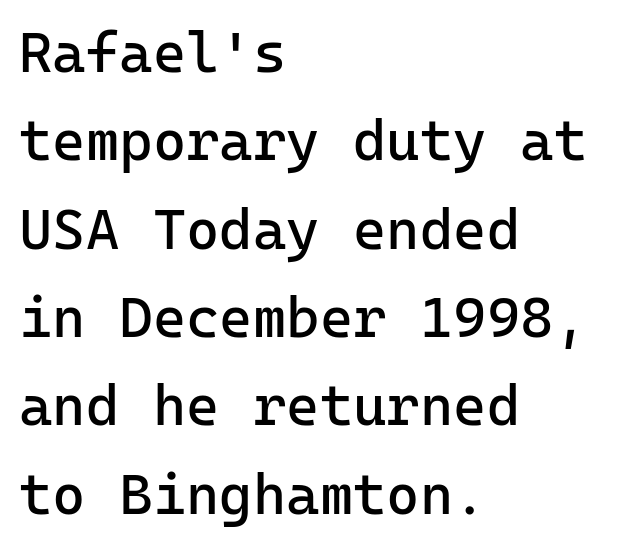
{"serif": "no", "italic": "no", "bold": "no", "weight": "regular", "width": "normal", "stroke_contrast": "low", "x_height": "medium", "monospaced": "yes", "underline": "no", "align": "left", "line_spacing": "normal", "line_spacing_ratio": 1.55, "letter_spacing": "normal", "letter_spacing_em": 0.0, "glyph_px": 57}
